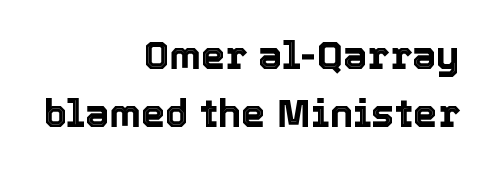
Q: Is the text italic (slanted)? A: No, it is upright.
Q: Is the text underlined? A: No.
Q: How is the paragraph aligned? A: Right-aligned.
Q: Is the spacing between letters normal or unusually wide? A: Normal.
Q: Is the spacing between lines tight, normal or loose? A: Normal.
Q: Width (condensed, normal, or wide)? A: Normal.
Q: x-height? A: Medium.
Q: Monospaced? A: No.
